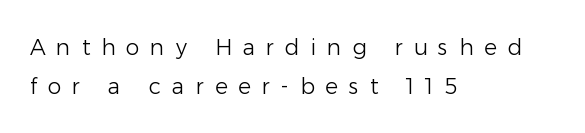
The image shows 22 px text type, upright; set left-aligned, line spacing 1.76x, unusually wide letter spacing (+0.49 em), not underlined.
